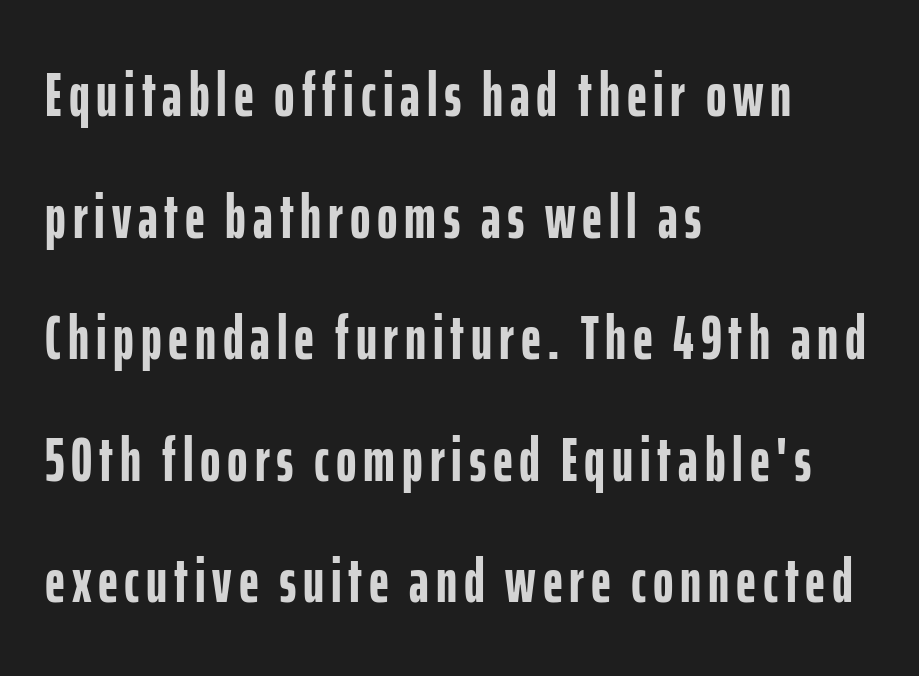
The image shows 62 px semibold, condensed sans-serif type, upright; set left-aligned, loose line spacing (1.96x), not underlined; low stroke contrast and a medium x-height.
